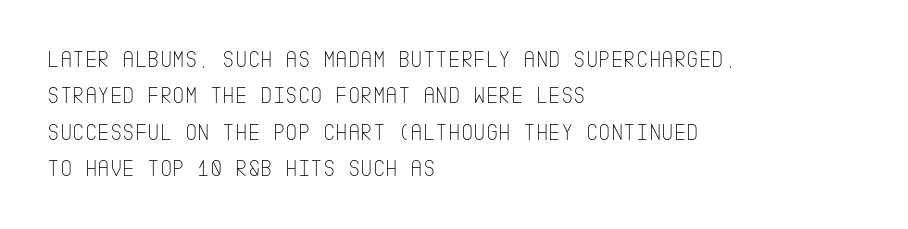
{"italic": "no", "bold": "no", "underline": "no", "align": "left", "line_spacing": "normal", "line_spacing_ratio": 1.52, "letter_spacing": "normal", "letter_spacing_em": 0.0, "glyph_px": 24}
